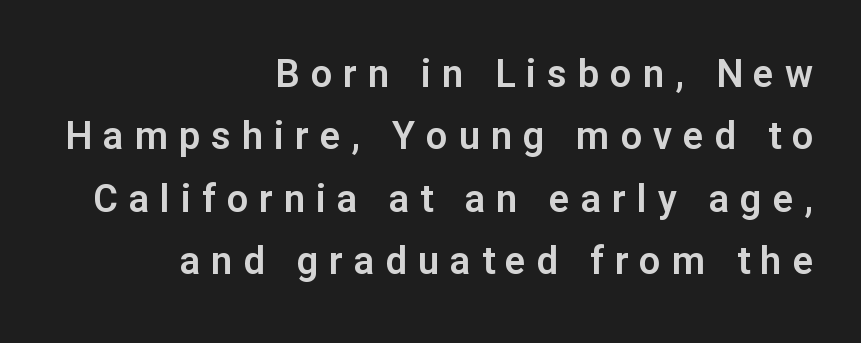
{"serif": "no", "italic": "no", "width": "normal", "stroke_contrast": "low", "x_height": "medium", "monospaced": "no", "underline": "no", "align": "right", "line_spacing": "normal", "line_spacing_ratio": 1.64, "letter_spacing": "wide", "letter_spacing_em": 0.29, "glyph_px": 38}
